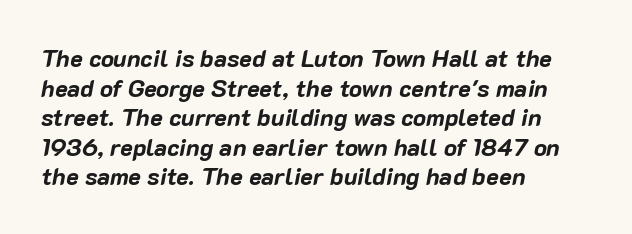
Layout note: lines flush left. The strip under each line holds only bare page. Weight: bold. Tracking value appears to be zero — textbook default spacing. When letters slant like this, we call the style italic.
